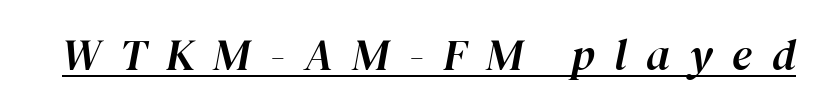
{"italic": "yes", "lean": "right", "slant_degrees": 12, "width": "normal", "stroke_contrast": "high", "x_height": "medium", "monospaced": "no", "underline": "yes", "letter_spacing": "wide", "letter_spacing_em": 0.44, "glyph_px": 44}
